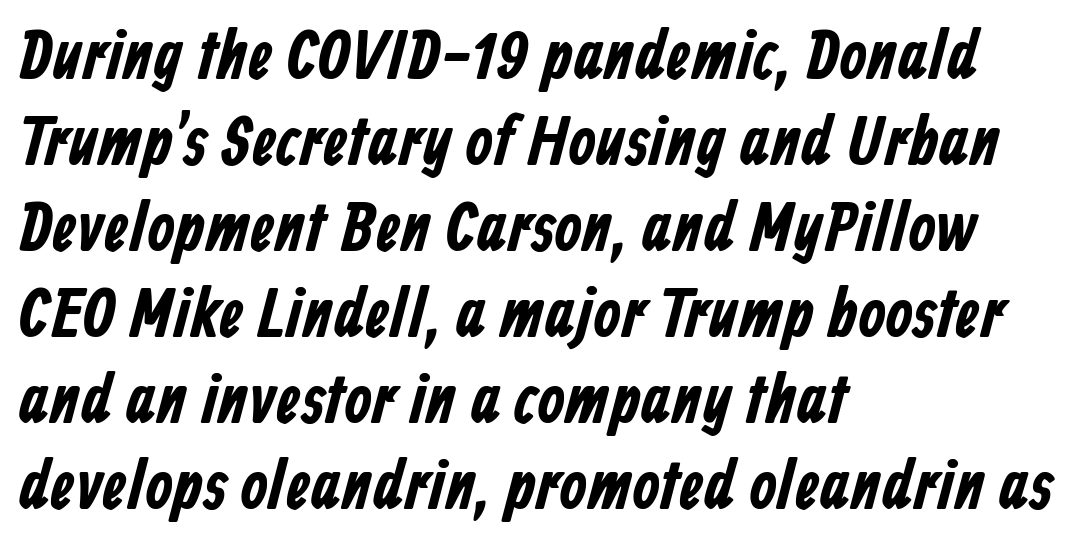
The face used here is proportionally spaced, like ordinary book or web type. Reading down the block, your eye returns to a fixed left position each line. Is this a sans? Yes — the strokes have no serifs. Descender tails drop into unmarked territory. Short note: letters normally spaced.
